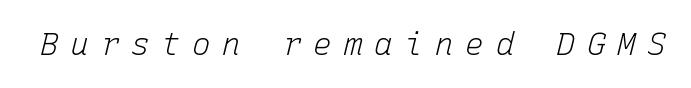
{"italic": "yes", "lean": "right", "slant_degrees": 15, "bold": "no", "weight": "light", "width": "normal", "stroke_contrast": "low", "x_height": "medium", "monospaced": "yes", "underline": "no", "letter_spacing": "wide", "letter_spacing_em": 0.38, "glyph_px": 31}
